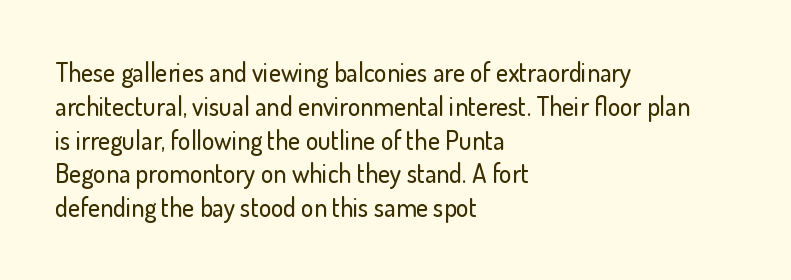
{"italic": "no", "underline": "no", "align": "left", "line_spacing": "normal", "line_spacing_ratio": 1.3, "letter_spacing": "normal", "letter_spacing_em": 0.0, "glyph_px": 26}
